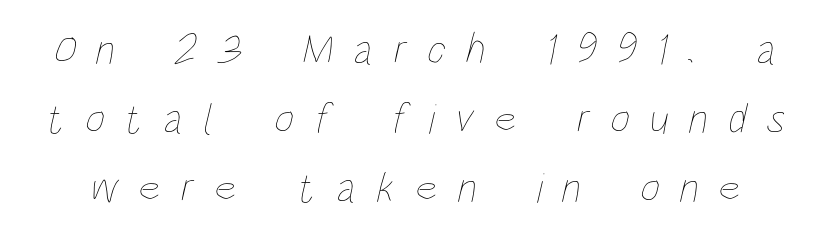
{"bold": "no", "weight": "thin", "width": "condensed", "stroke_contrast": "low", "x_height": "large", "monospaced": "no", "underline": "no", "line_spacing": "normal", "line_spacing_ratio": 1.6, "letter_spacing": "wide", "letter_spacing_em": 0.47, "glyph_px": 43}
